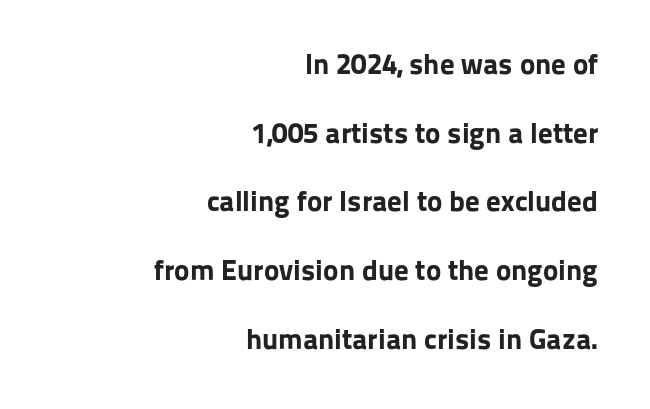
{"serif": "no", "italic": "no", "bold": "yes", "weight": "bold", "width": "normal", "stroke_contrast": "low", "x_height": "medium", "monospaced": "no", "underline": "no", "align": "right", "line_spacing": "loose", "line_spacing_ratio": 2.37, "letter_spacing": "normal", "letter_spacing_em": 0.0, "glyph_px": 29}
